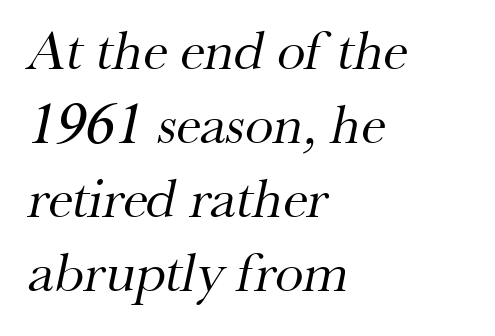
Q: Is the text bold? A: No.
Q: Is the typeface a serif or a sans-serif typeface? A: Serif.
Q: Is the text underlined? A: No.
Q: How is the paragraph aligned? A: Left-aligned.
Q: Is the spacing between letters normal or unusually wide? A: Normal.
Q: Is the spacing between lines tight, normal or loose? A: Normal.
Q: Width (condensed, normal, or wide)? A: Normal.
Q: Stroke contrast? A: Medium.
Q: x-height? A: Small.
Q: Monospaced? A: No.
